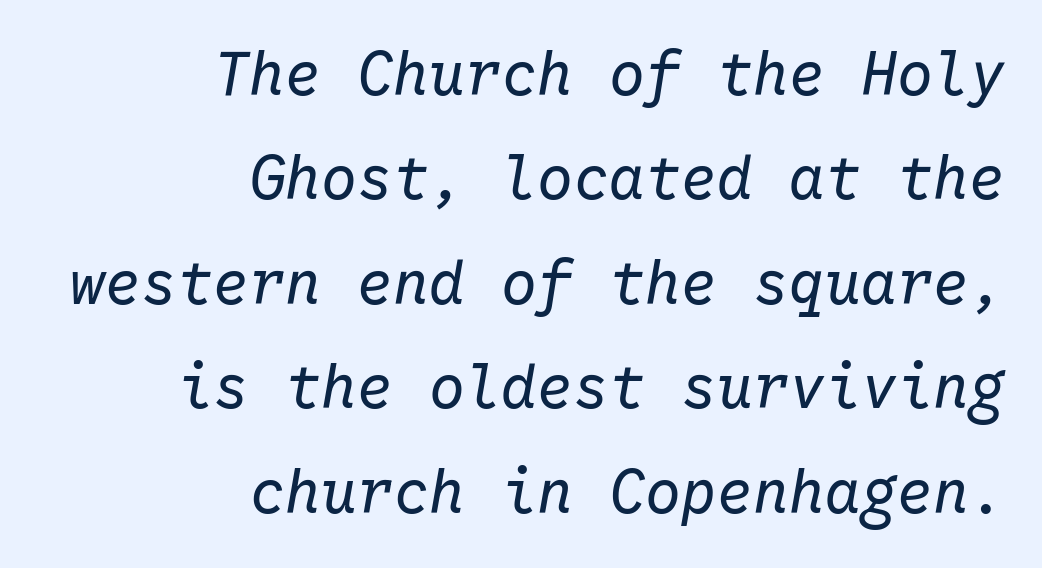
{"italic": "yes", "lean": "right", "slant_degrees": 10, "bold": "no", "weight": "regular", "width": "normal", "stroke_contrast": "low", "x_height": "medium", "monospaced": "yes", "underline": "no", "align": "right", "line_spacing_ratio": 1.74, "letter_spacing": "normal", "letter_spacing_em": 0.0, "glyph_px": 60}
